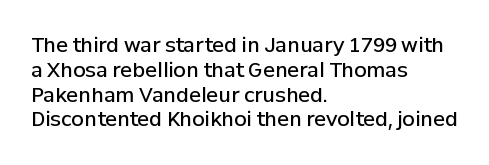
Q: Is the text bold? A: Semi-bold.
Q: Is the text italic (slanted)? A: No, it is upright.
Q: Is the text underlined? A: No.
Q: How is the paragraph aligned? A: Left-aligned.
Q: Is the spacing between letters normal or unusually wide? A: Normal.
